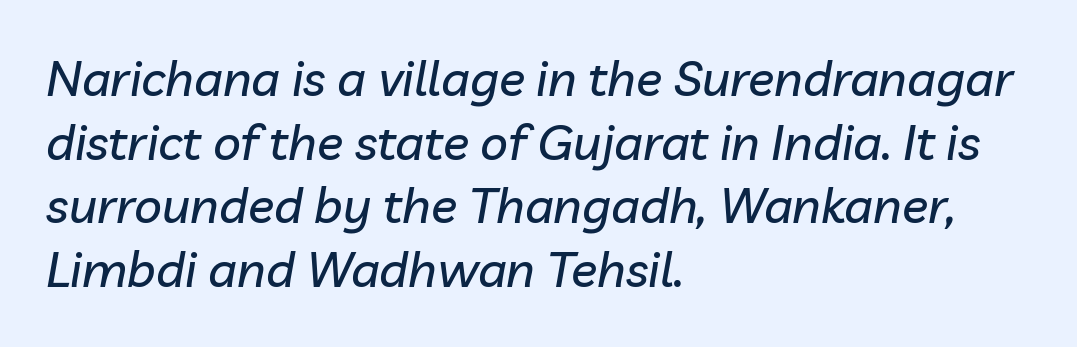
{"italic": "yes", "lean": "right", "slant_degrees": 10, "width": "normal", "stroke_contrast": "low", "x_height": "medium", "monospaced": "no", "underline": "no", "align": "left", "line_spacing": "normal", "line_spacing_ratio": 1.3, "letter_spacing": "normal", "letter_spacing_em": 0.0, "glyph_px": 49}
